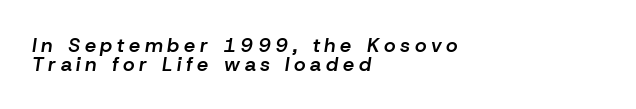
The image shows 20 px text type, italic (leaning right); set left-aligned, tight line spacing (0.95x), unusually wide letter spacing (+0.23 em), not underlined.
